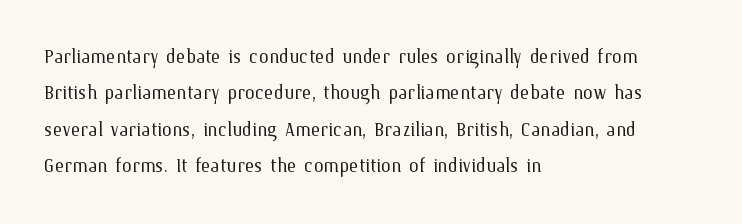
Q: Is the text bold? A: No.
Q: Is the text italic (slanted)? A: No, it is upright.
Q: Is the text underlined? A: No.
Q: How is the paragraph aligned? A: Left-aligned.
Q: Is the spacing between letters normal or unusually wide? A: Normal.
Q: Is the spacing between lines tight, normal or loose? A: Normal.
